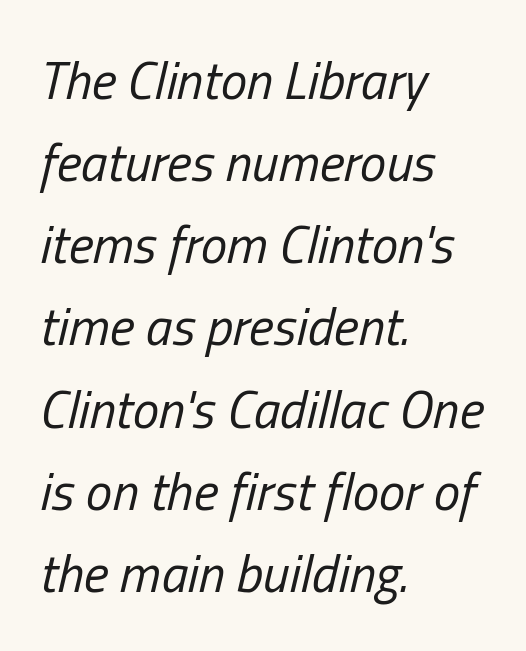
These lines were composed using italics. Decoration check: the copy has no underline. Spacing verdict: proportional, widths tailored to each character. Short and long lines alike share a common starting point at left. The gaps between neighbouring characters are ordinary and unremarkable.
